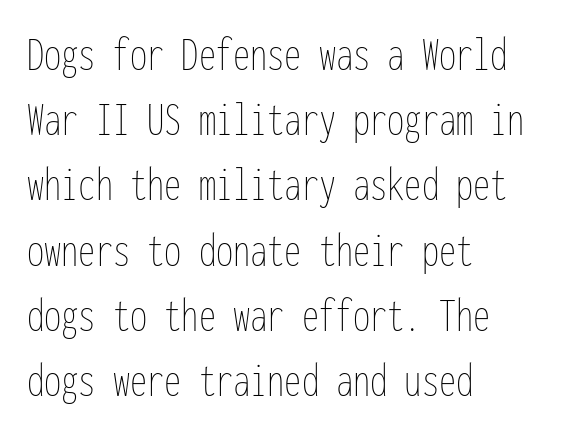
The image shows 49 px thin, condensed type, upright, monospaced; set left-aligned, normal line spacing (1.33x), normal letter spacing, not underlined; low stroke contrast and a medium x-height.
